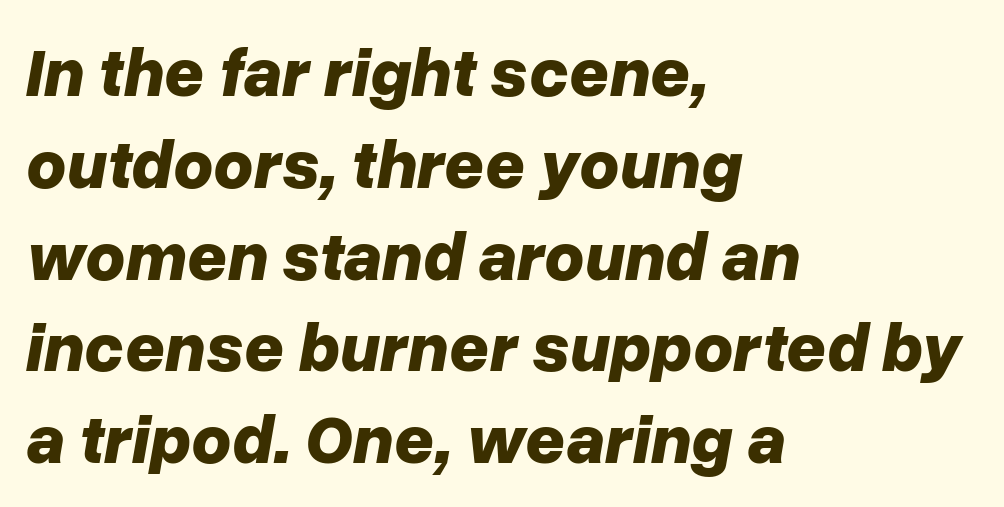
The image shows 69 px bold type, italic (leaning right); set left-aligned, normal line spacing (1.33x), normal letter spacing, not underlined; low stroke contrast and a medium x-height.
